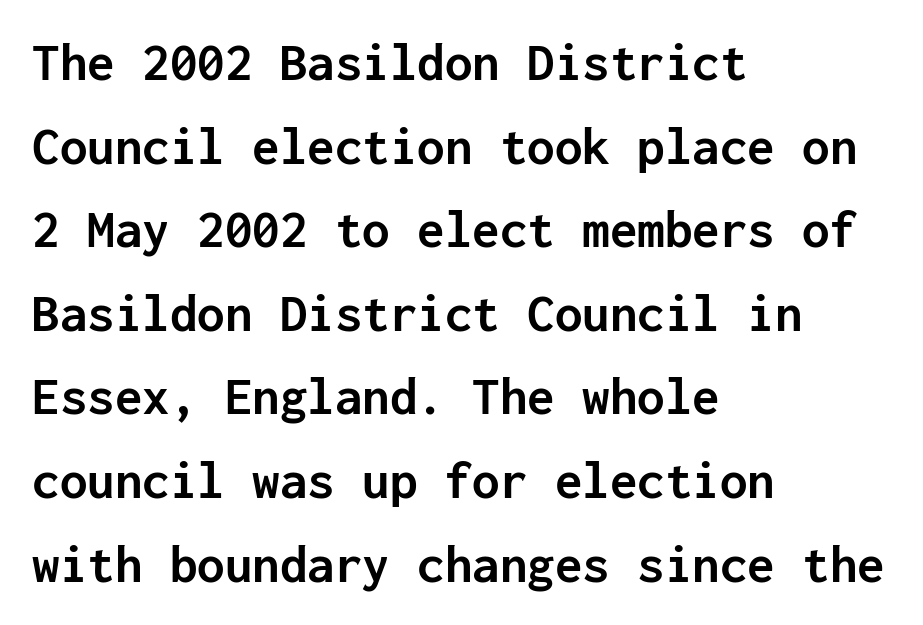
Q: Is the text bold? A: Yes.
Q: Is the text italic (slanted)? A: No, it is upright.
Q: Is the typeface a serif or a sans-serif typeface? A: Sans-serif.
Q: Is the text underlined? A: No.
Q: How is the paragraph aligned? A: Left-aligned.
Q: Is the spacing between letters normal or unusually wide? A: Normal.
Q: Is the spacing between lines tight, normal or loose? A: Normal.
Q: Width (condensed, normal, or wide)? A: Normal.
Q: Stroke contrast? A: Low.
Q: x-height? A: Medium.
Q: Monospaced? A: Yes.
